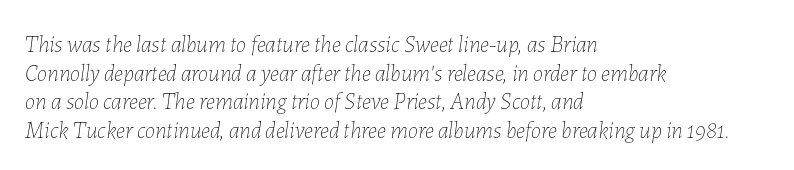
Glance below the letters and you will spot only blank space. Bold? No — there's no thickening of the strokes. This rendering uses left alignment, leaving the right contour irregular. The gaps between neighbouring characters are ordinary and unremarkable. Rendered with sloped, italic letterforms.
